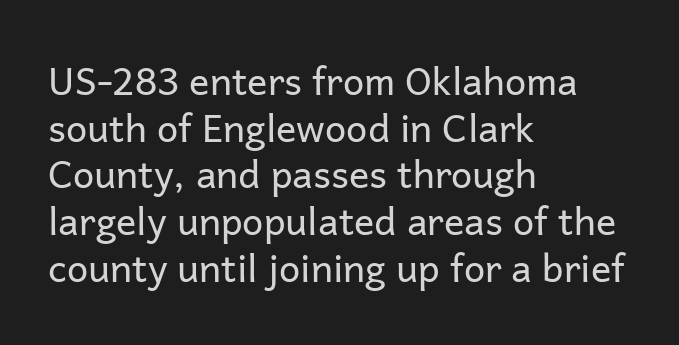
Q: Is the text bold? A: No.
Q: Is the text italic (slanted)? A: No, it is upright.
Q: Is the typeface a serif or a sans-serif typeface? A: Sans-serif.
Q: Is the text underlined? A: No.
Q: How is the paragraph aligned? A: Left-aligned.
Q: Is the spacing between letters normal or unusually wide? A: Normal.
Q: Width (condensed, normal, or wide)? A: Normal.
Q: Stroke contrast? A: Low.
Q: x-height? A: Medium.
Q: Monospaced? A: No.
